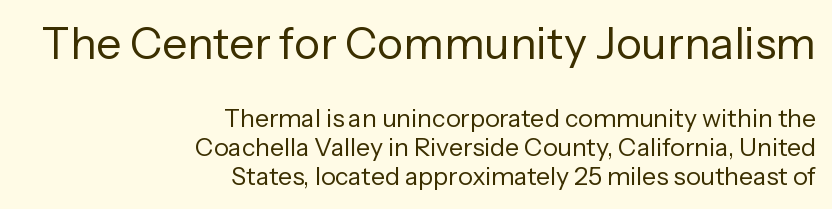
The image shows 44 px regular-weight sans-serif type, upright; set right-aligned, line spacing 1.16x, normal letter spacing, not underlined; the first (top) block is 1.76x larger; low stroke contrast and a medium x-height.
